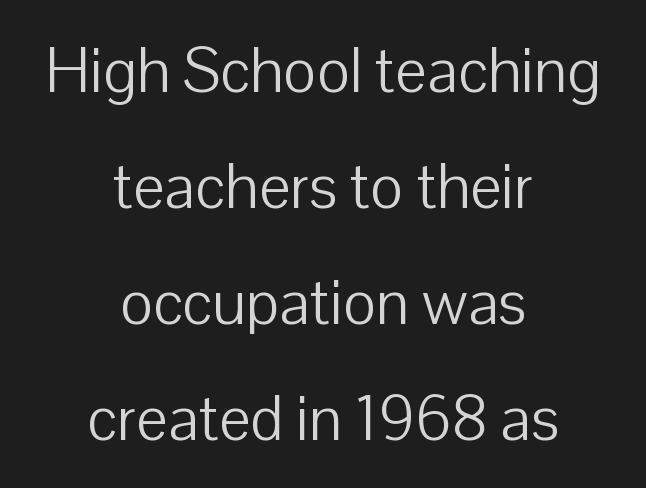
The image shows 63 px light sans-serif type, upright; set centered, line spacing 1.84x, normal letter spacing, not underlined; low stroke contrast and a medium x-height.
